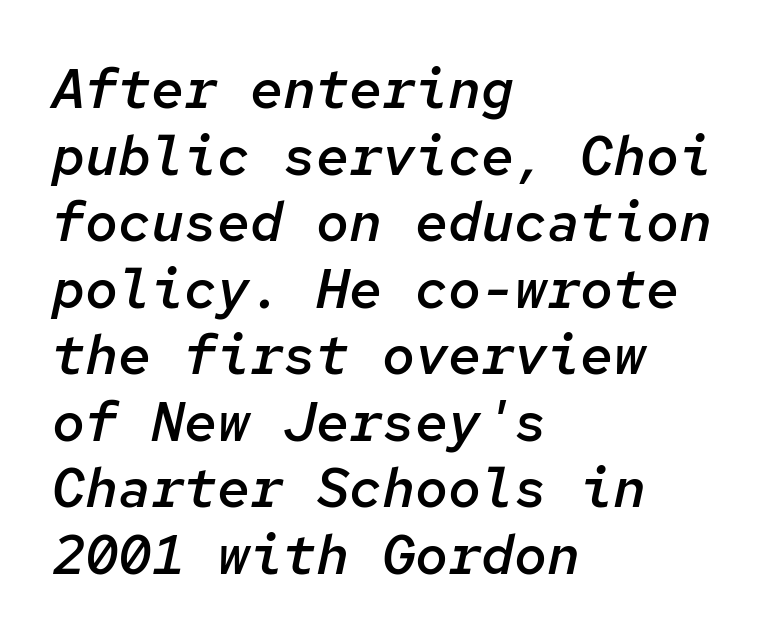
{"italic": "yes", "lean": "right", "slant_degrees": 12, "bold": "semi", "weight": "semibold", "width": "normal", "stroke_contrast": "low", "x_height": "medium", "monospaced": "yes", "underline": "no", "align": "left", "line_spacing_ratio": 1.21, "letter_spacing": "normal", "letter_spacing_em": 0.0, "glyph_px": 55}
